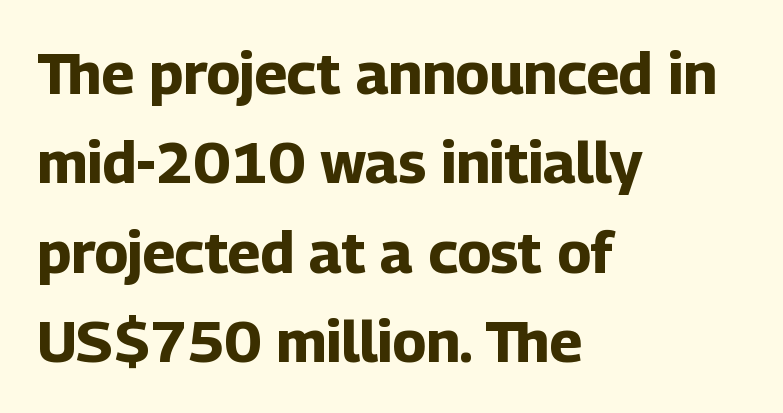
The image shows 58 px bold sans-serif type, upright; set left-aligned, normal line spacing (1.54x), normal letter spacing, not underlined; low stroke contrast and a medium x-height.
